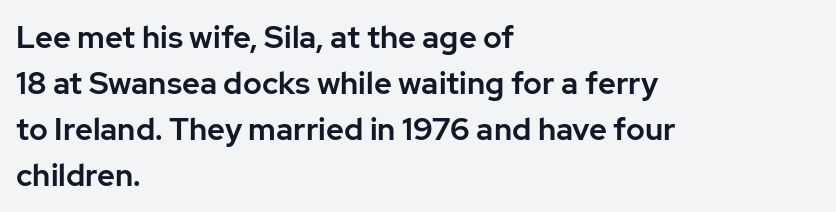
The image shows 31 px sans-serif type, upright; set left-aligned, normal line spacing (1.48x), normal letter spacing, not underlined; low stroke contrast and a medium x-height.
